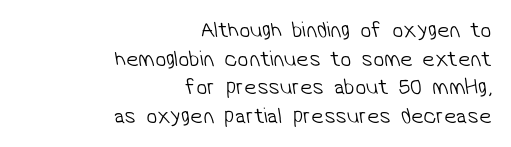
Q: Is the text bold? A: No.
Q: Is the text underlined? A: No.
Q: How is the paragraph aligned? A: Right-aligned.
Q: Is the spacing between letters normal or unusually wide? A: Normal.
Q: Is the spacing between lines tight, normal or loose? A: Normal.
